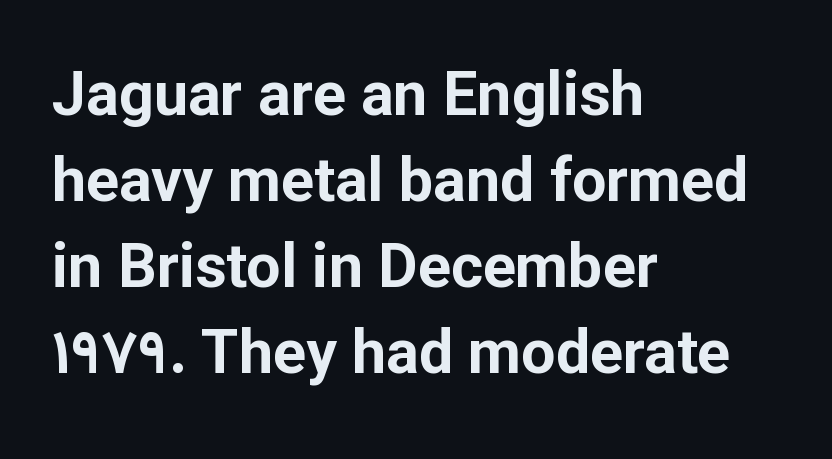
{"serif": "no", "italic": "no", "bold": "yes", "weight": "bold", "width": "normal", "stroke_contrast": "low", "x_height": "medium", "monospaced": "no", "underline": "no", "align": "left", "line_spacing": "normal", "line_spacing_ratio": 1.41, "letter_spacing": "normal", "letter_spacing_em": 0.0, "glyph_px": 61}
